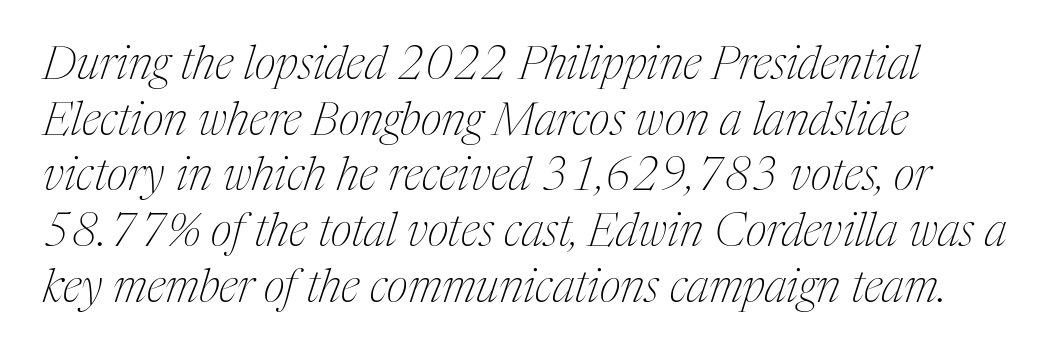
The image shows 46 px thin, condensed serif type, italic (leaning right); set left-aligned, line spacing 1.21x, normal letter spacing, not underlined; medium stroke contrast and a medium x-height.
